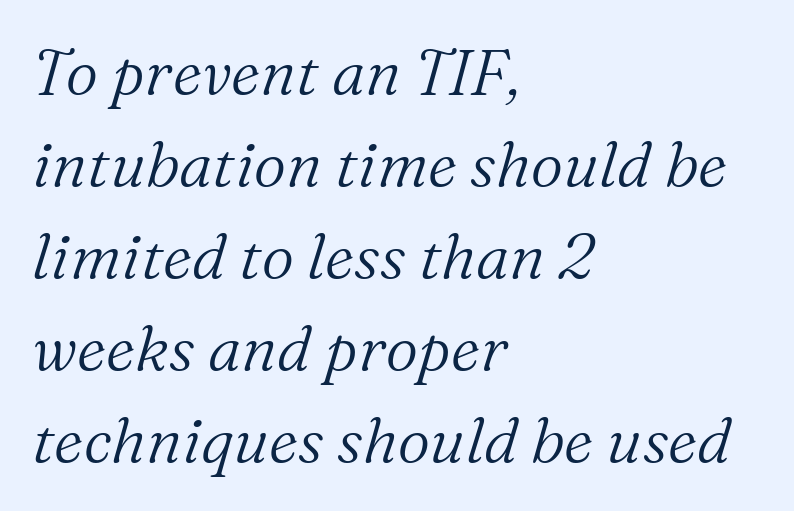
The image shows 63 px light serif type, italic (leaning right); set left-aligned, normal line spacing (1.46x), normal letter spacing, not underlined; medium stroke contrast and a medium x-height.
